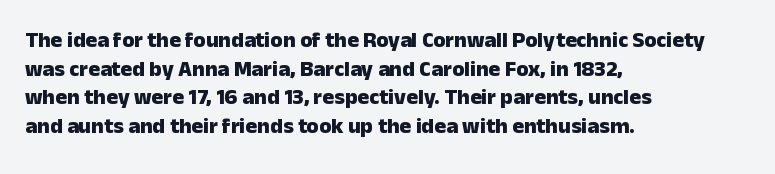
The image shows 22 px bold type, upright; set left-aligned, normal line spacing (1.3x), normal letter spacing, not underlined.
